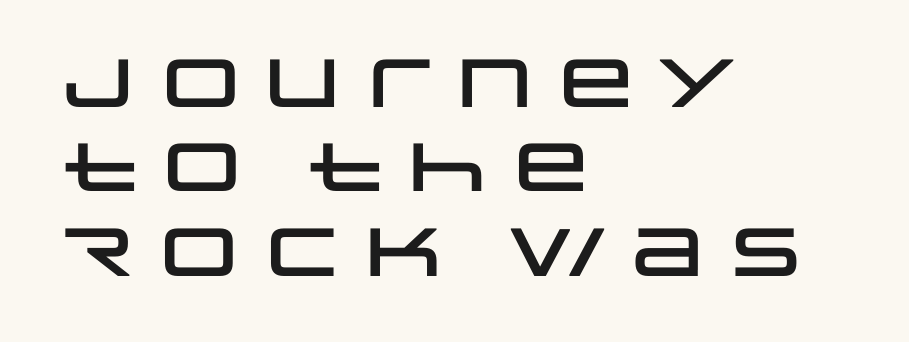
Q: Is the text italic (slanted)? A: No, it is upright.
Q: Is the typeface a serif or a sans-serif typeface? A: Sans-serif.
Q: Is the text underlined? A: No.
Q: How is the paragraph aligned? A: Left-aligned.
Q: Is the spacing between letters normal or unusually wide? A: Normal.
Q: Width (condensed, normal, or wide)? A: Wide.
Q: Stroke contrast? A: Low.
Q: x-height? A: Large.
Q: Monospaced? A: No.
